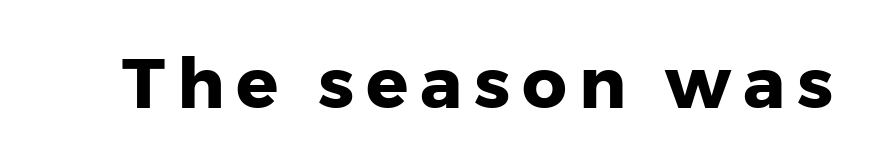
The image shows 70 px heavy sans-serif type, upright; set not underlined; low stroke contrast and a medium x-height.
